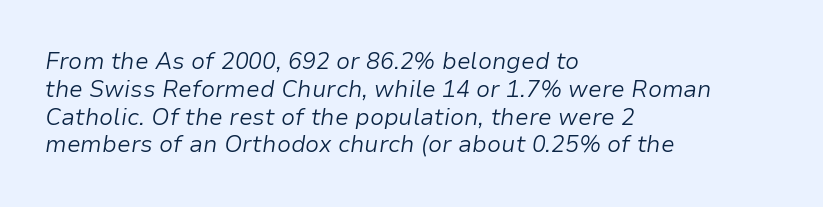
Q: Is the text bold? A: No.
Q: Is the text italic (slanted)? A: Yes, it leans right by about 9 degrees.
Q: Is the text underlined? A: No.
Q: How is the paragraph aligned? A: Left-aligned.
Q: Is the spacing between letters normal or unusually wide? A: Normal.
